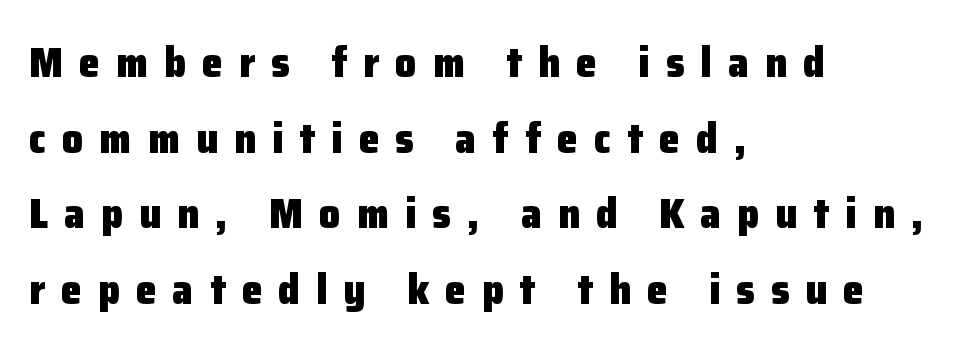
Characters follow at a spacing far wider than the type designer built in. Nothing sits at the stroke ends, so this counts as sans-serif. Ascenders rise straight up at ninety degrees. Pretty heavy lettering here — definitely bold.
